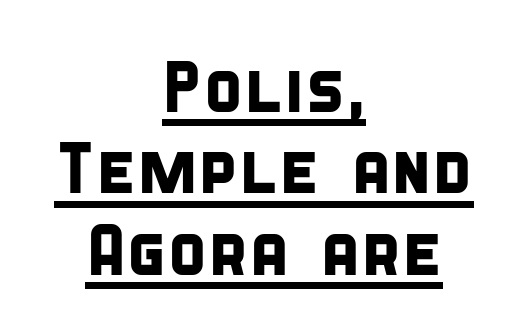
The image shows 72 px condensed sans-serif type; set centered, tight line spacing (1.13x), normal letter spacing, underlined; low stroke contrast and a large x-height.
